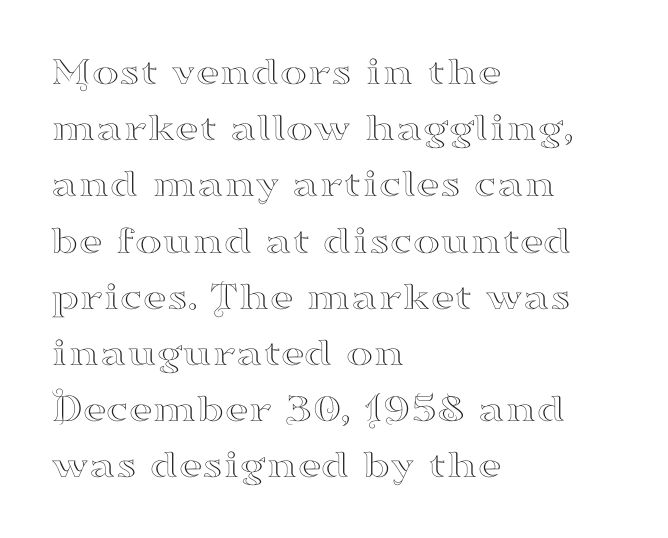
Q: Is the text italic (slanted)? A: No, it is upright.
Q: Is the typeface a serif or a sans-serif typeface? A: Serif.
Q: Is the text underlined? A: No.
Q: How is the paragraph aligned? A: Left-aligned.
Q: Is the spacing between letters normal or unusually wide? A: Normal.
Q: Is the spacing between lines tight, normal or loose? A: Normal.
Q: Width (condensed, normal, or wide)? A: Wide.
Q: Stroke contrast? A: High.
Q: x-height? A: Small.
Q: Monospaced? A: No.
